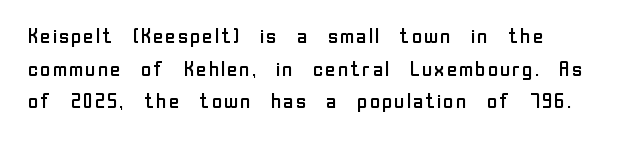
Q: Is the text bold? A: No.
Q: Is the text italic (slanted)? A: No, it is upright.
Q: Is the text underlined? A: No.
Q: Is the spacing between letters normal or unusually wide? A: Normal.
Q: Is the spacing between lines tight, normal or loose? A: Normal.
